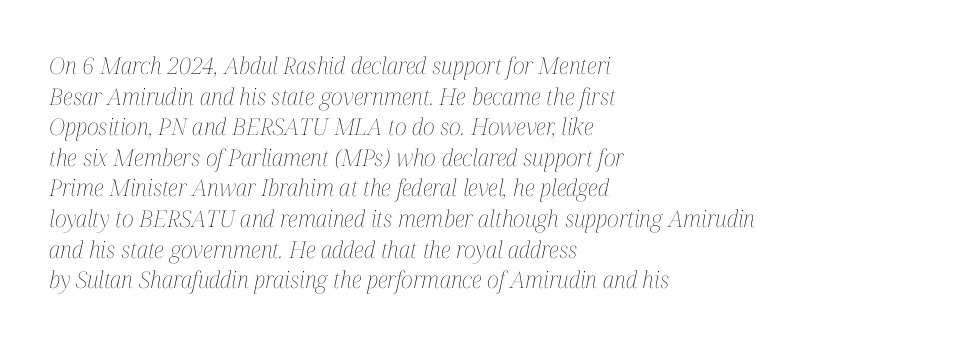
How would I describe the line gaps? Plain and ordinary. Line beginnings align vertically; line endings do not. Designer's note — italics engaged. A clean baseline with only descenders dipping below it. This rendering leaves character spacing at its baseline value.
